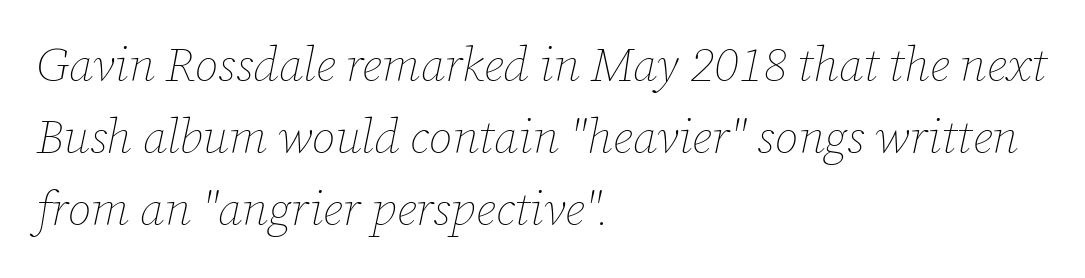
Is this a heavy cut? Hardly; it is regular or lighter. Default kerning and tracking; the words read as compact shapes. Underlining? Definitely not there. Baseline-to-baseline distance is the conventional proportion of letter height. These lines stack with their left ends in a neat column. Emphasis-style slanted type is in use.
